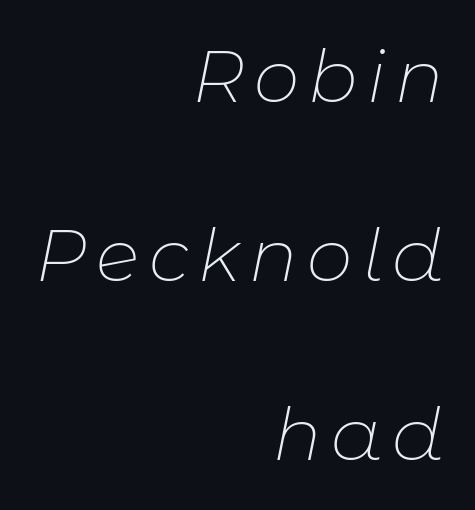
Q: Is the text bold? A: No.
Q: Is the text italic (slanted)? A: Yes, it leans right by about 11 degrees.
Q: Is the text underlined? A: No.
Q: How is the paragraph aligned? A: Right-aligned.
Q: Is the spacing between lines tight, normal or loose? A: Loose.
Q: Width (condensed, normal, or wide)? A: Normal.
Q: Stroke contrast? A: Low.
Q: x-height? A: Medium.
Q: Monospaced? A: No.
